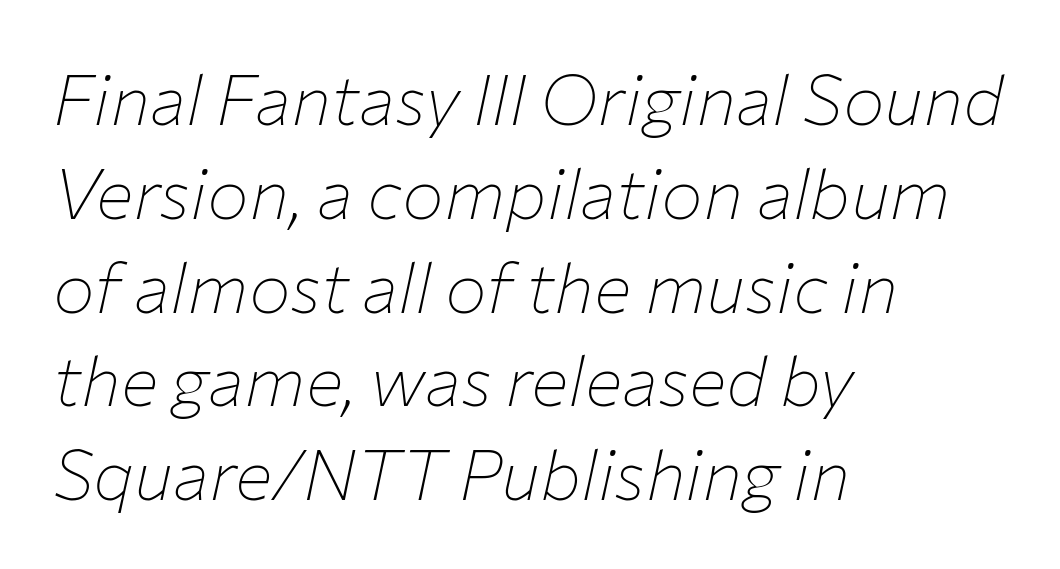
{"italic": "yes", "lean": "right", "slant_degrees": 12, "bold": "no", "weight": "thin", "width": "normal", "stroke_contrast": "low", "x_height": "medium", "monospaced": "no", "underline": "no", "align": "left", "line_spacing": "normal", "line_spacing_ratio": 1.34, "letter_spacing": "normal", "letter_spacing_em": 0.0, "glyph_px": 70}
